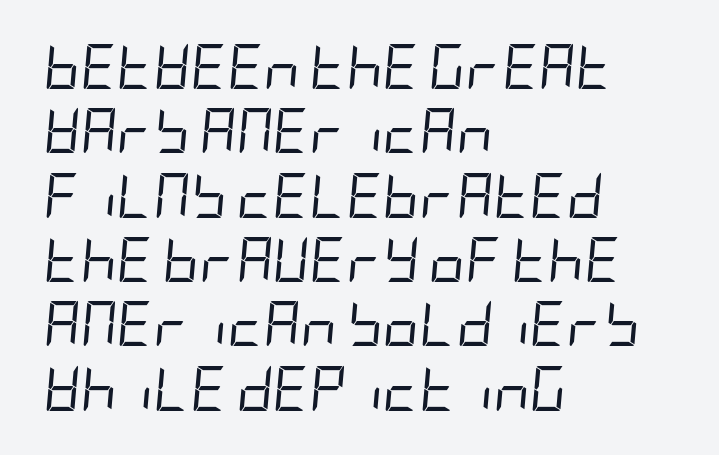
If you drew a ruler down the left edge, every line would touch it. On a weight scale, this lands at 450 or below. Normally led — the rows are evenly, conventionally spaced. Italic? Definitely — the glyphs are oblique.
